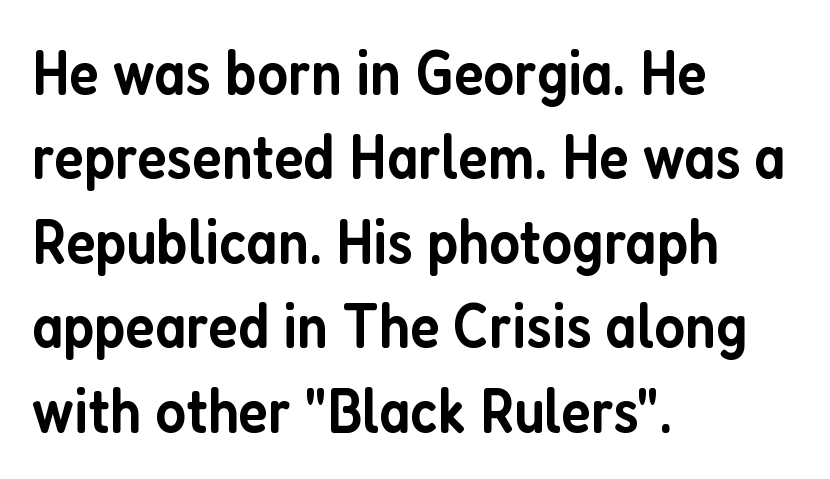
The image shows 63 px semibold, condensed sans-serif type, upright; set left-aligned, normal line spacing (1.34x), normal letter spacing, not underlined; low stroke contrast and a medium x-height.
